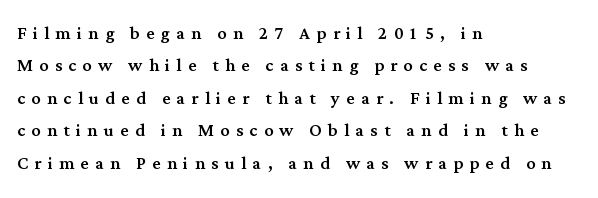
The image shows 23 px text type, upright; set left-aligned, normal line spacing (1.41x), unusually wide letter spacing (+0.27 em), not underlined.
